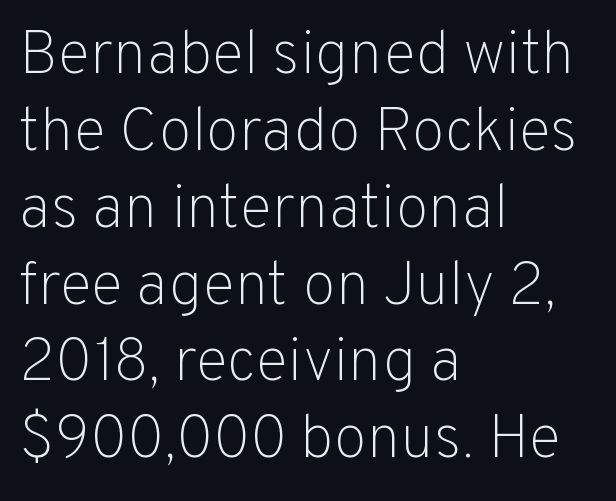
The image shows 61 px light sans-serif type, upright; set left-aligned, normal line spacing (1.26x), normal letter spacing, not underlined; low stroke contrast and a medium x-height.
